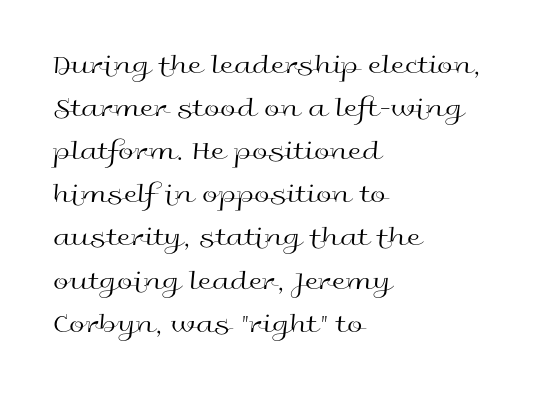
Honestly, there is no underline to notice here at all. Summary of vertical rhythm: regular, with standard interline spacing. A quiet, ordinary-to-light weight characterises the typeface. Tall strokes in this sample are plumb rather than angled.
